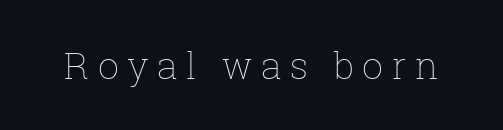
The image shows 37 px thin type, upright; set unusually wide letter spacing (+0.23 em), not underlined; low stroke contrast and a medium x-height.
